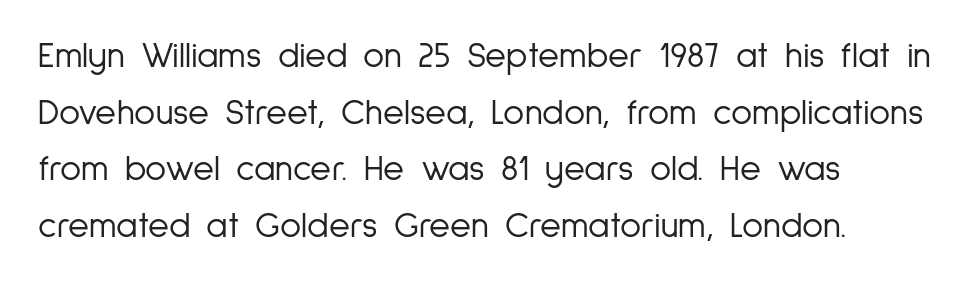
The image shows 36 px light, condensed sans-serif type, upright; set left-aligned, normal line spacing (1.57x), normal letter spacing, not underlined; low stroke contrast and a medium x-height.
